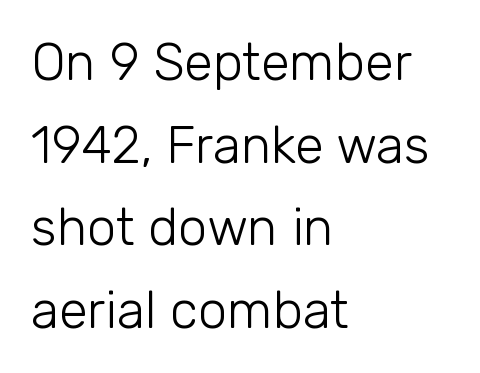
{"serif": "no", "italic": "no", "bold": "no", "weight": "light", "width": "normal", "stroke_contrast": "low", "x_height": "medium", "monospaced": "no", "underline": "no", "align": "left", "line_spacing": "normal", "line_spacing_ratio": 1.59, "letter_spacing": "normal", "letter_spacing_em": 0.0, "glyph_px": 52}
